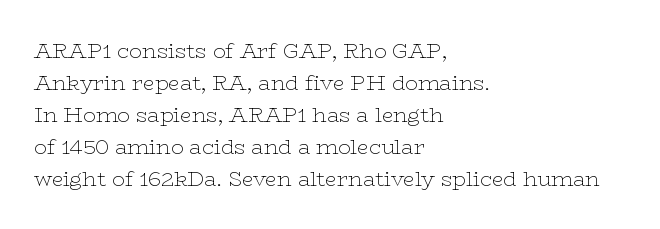
{"italic": "no", "bold": "no", "underline": "no", "align": "left", "line_spacing": "normal", "line_spacing_ratio": 1.52, "letter_spacing": "normal", "letter_spacing_em": 0.0, "glyph_px": 21}
